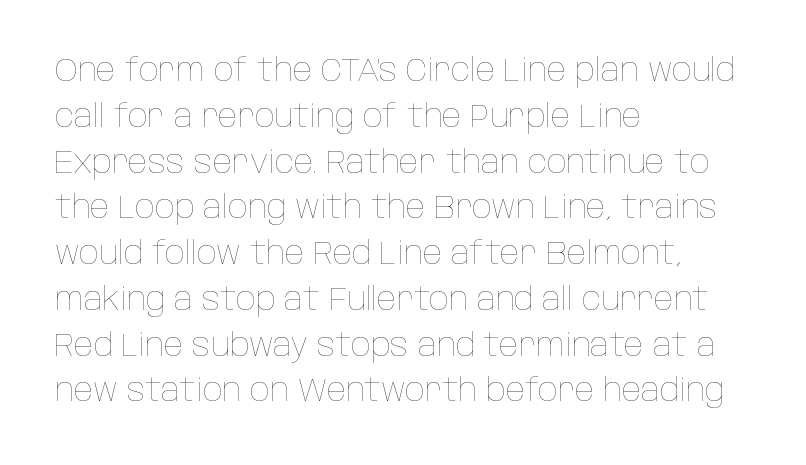
The image shows 32 px thin, condensed type, upright; set left-aligned, normal line spacing (1.43x), normal letter spacing, not underlined; low stroke contrast and a large x-height.
